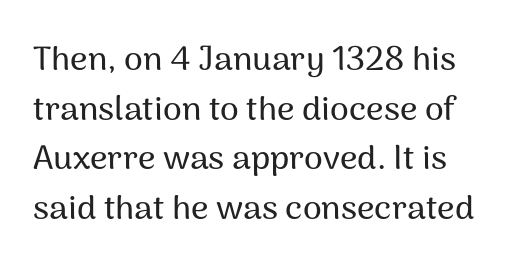
Q: Is the text italic (slanted)? A: No, it is upright.
Q: Is the typeface a serif or a sans-serif typeface? A: Sans-serif.
Q: Is the text underlined? A: No.
Q: Is the spacing between letters normal or unusually wide? A: Normal.
Q: Is the spacing between lines tight, normal or loose? A: Normal.
Q: Width (condensed, normal, or wide)? A: Normal.
Q: Stroke contrast? A: Medium.
Q: x-height? A: Medium.
Q: Monospaced? A: No.
